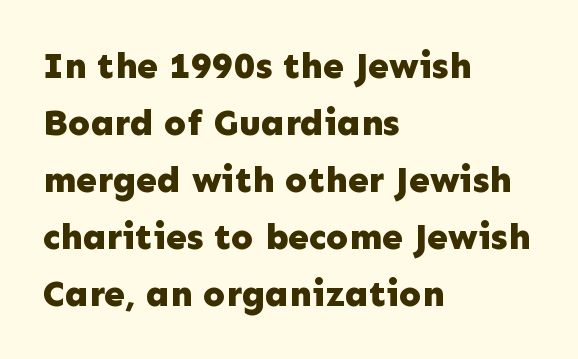
The image shows 37 px bold sans-serif type, upright; set left-aligned, normal line spacing (1.54x), normal letter spacing, not underlined; low stroke contrast and a medium x-height.
